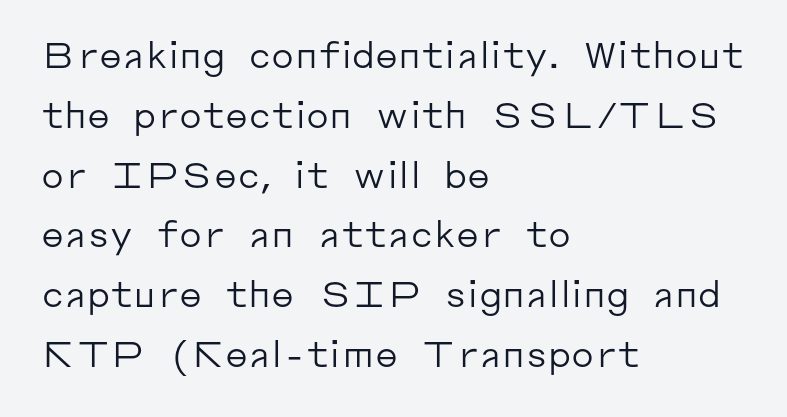
These lines are rendered in a variable-pitch font. The block of text has a typical density, with ordinary space between rows. To sum up the face: it is a sans, with no serifs. These lines stack with their left ends in a neat column.
